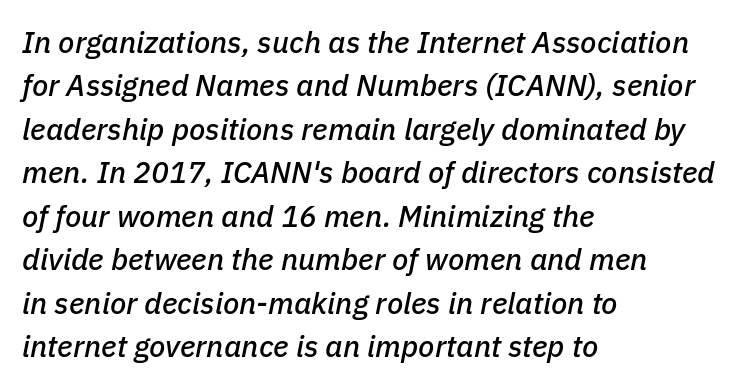
Q: Is the text italic (slanted)? A: Yes, it leans right by about 11 degrees.
Q: Is the text underlined? A: No.
Q: How is the paragraph aligned? A: Left-aligned.
Q: Is the spacing between letters normal or unusually wide? A: Normal.
Q: Is the spacing between lines tight, normal or loose? A: Normal.
Q: Width (condensed, normal, or wide)? A: Normal.
Q: Stroke contrast? A: Low.
Q: x-height? A: Medium.
Q: Monospaced? A: No.
